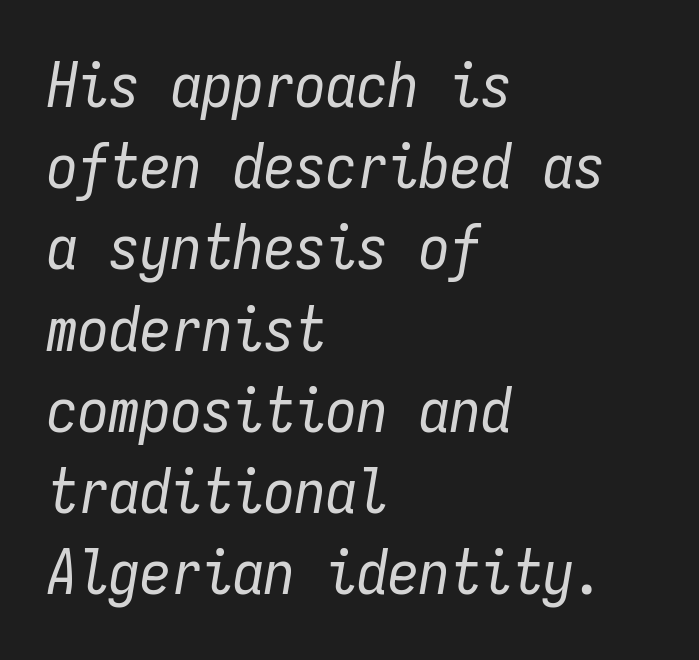
The whole block is typeset with a tilt. Every character here occupies the same horizontal width, giving the sample a typewriter-like rhythm. If you drew a ruler down the left edge, every line would touch it. Interline gaps are of average width in this sample. Weight: regular or lighter.
